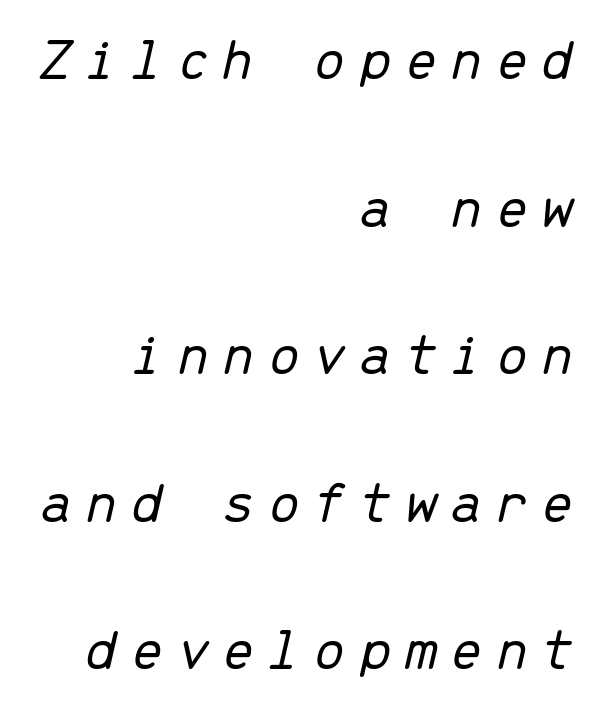
Q: Is the text bold? A: No.
Q: Is the text italic (slanted)? A: Yes, it leans right by about 13 degrees.
Q: Is the text underlined? A: No.
Q: How is the paragraph aligned? A: Right-aligned.
Q: Is the spacing between letters normal or unusually wide? A: Unusually wide.
Q: Is the spacing between lines tight, normal or loose? A: Loose.
Q: Width (condensed, normal, or wide)? A: Normal.
Q: Stroke contrast? A: Low.
Q: x-height? A: Medium.
Q: Monospaced? A: Yes.
